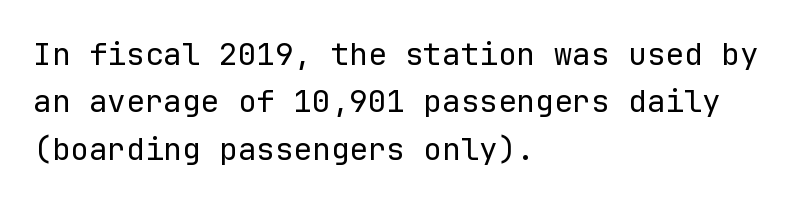
Q: Is the text bold? A: No.
Q: Is the text italic (slanted)? A: No, it is upright.
Q: Is the typeface a serif or a sans-serif typeface? A: Sans-serif.
Q: Is the text underlined? A: No.
Q: How is the paragraph aligned? A: Left-aligned.
Q: Is the spacing between letters normal or unusually wide? A: Normal.
Q: Is the spacing between lines tight, normal or loose? A: Normal.
Q: Width (condensed, normal, or wide)? A: Normal.
Q: Stroke contrast? A: Low.
Q: x-height? A: Medium.
Q: Monospaced? A: Yes.
